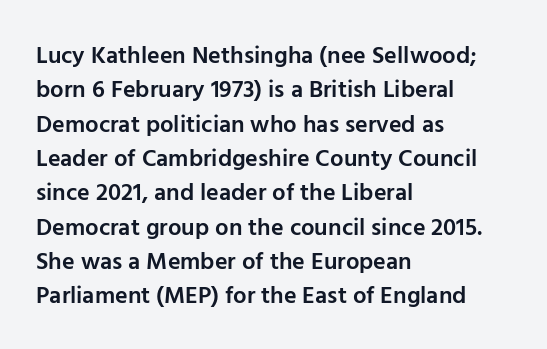
Q: Is the text bold? A: Semi-bold.
Q: Is the text italic (slanted)? A: No, it is upright.
Q: Is the text underlined? A: No.
Q: How is the paragraph aligned? A: Left-aligned.
Q: Is the spacing between letters normal or unusually wide? A: Normal.
Q: Is the spacing between lines tight, normal or loose? A: Normal.
